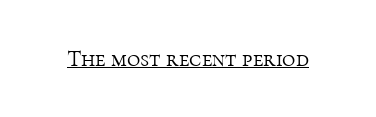
{"italic": "no", "bold": "no", "underline": "yes", "letter_spacing": "normal", "letter_spacing_em": 0.0, "glyph_px": 23}
